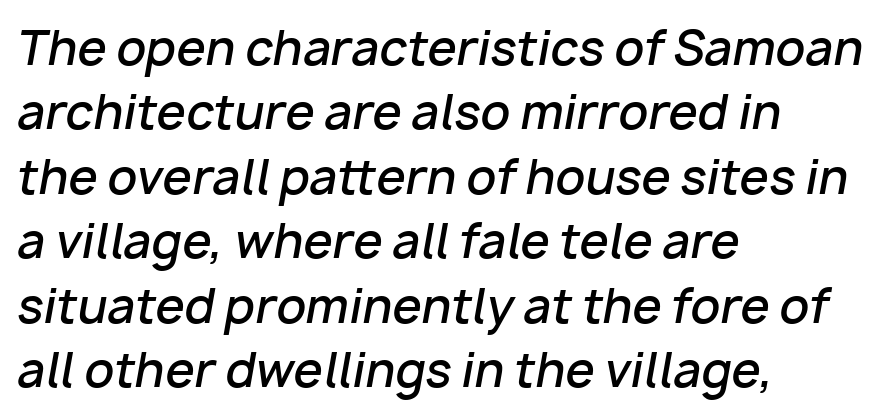
The image shows 47 px semibold type, italic (leaning right); set left-aligned, normal line spacing (1.37x), normal letter spacing, not underlined; low stroke contrast and a medium x-height.
